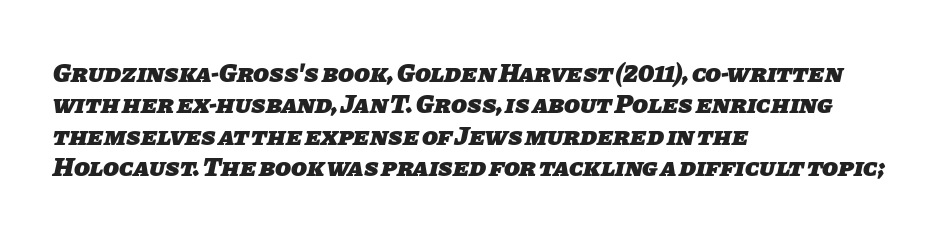
The image shows 26 px bold type; set left-aligned, line spacing 1.21x, normal letter spacing, not underlined.
